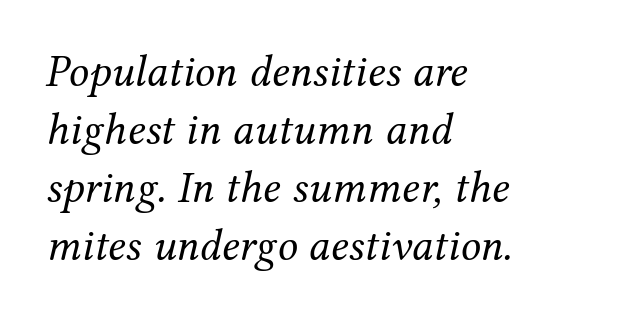
Q: Is the text bold? A: No.
Q: Is the text italic (slanted)? A: Yes, it leans right by about 12 degrees.
Q: Is the typeface a serif or a sans-serif typeface? A: Serif.
Q: Is the text underlined? A: No.
Q: How is the paragraph aligned? A: Left-aligned.
Q: Is the spacing between letters normal or unusually wide? A: Normal.
Q: Is the spacing between lines tight, normal or loose? A: Normal.
Q: Width (condensed, normal, or wide)? A: Normal.
Q: Stroke contrast? A: Medium.
Q: x-height? A: Medium.
Q: Monospaced? A: No.
